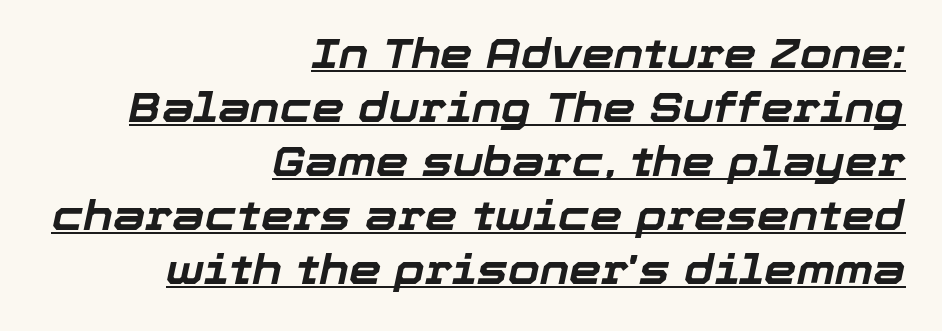
The image shows 41 px bold type, italic (leaning right); set right-aligned, normal line spacing (1.32x), normal letter spacing, underlined; low stroke contrast and a medium x-height.
